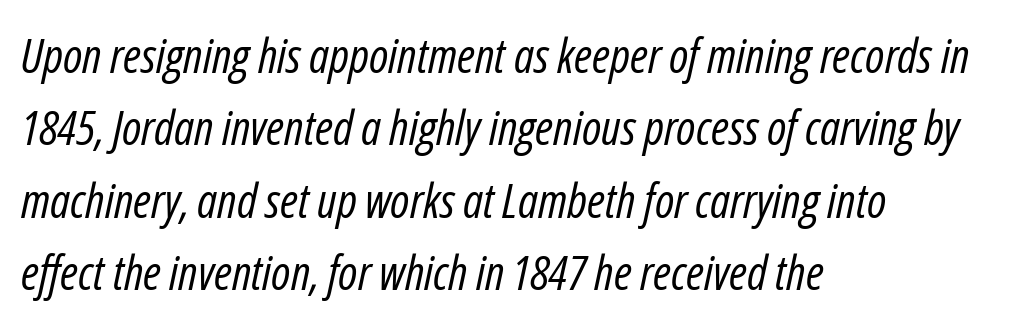
A typesetter would mark this as italic. A bare baseline throughout the passage. How would I describe the line gaps? Plain and ordinary. These lines are rendered in a variable-pitch font. The letterforms sit at book weight or below. The line texture is even and compact thanks to regular tracking.
